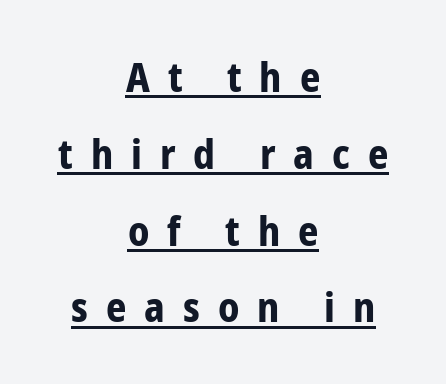
{"serif": "no", "italic": "no", "bold": "yes", "weight": "bold", "width": "condensed", "stroke_contrast": "low", "x_height": "medium", "monospaced": "no", "underline": "yes", "align": "center", "line_spacing": "loose", "line_spacing_ratio": 1.92, "letter_spacing": "wide", "letter_spacing_em": 0.45, "glyph_px": 40}
